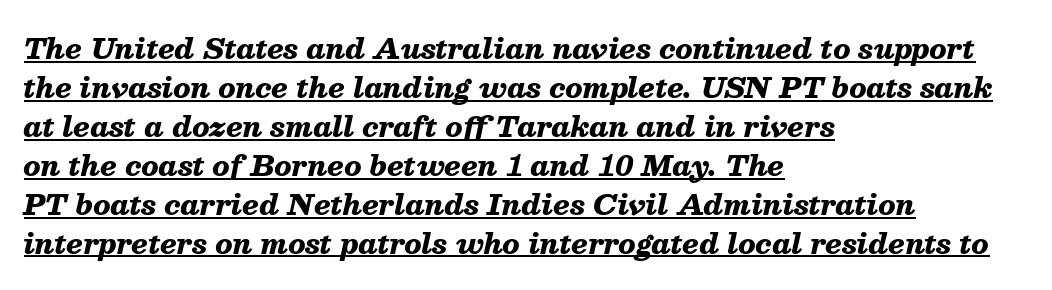
Q: Is the text bold? A: Yes.
Q: Is the text italic (slanted)? A: Yes, it leans right by about 13 degrees.
Q: Is the text underlined? A: Yes.
Q: How is the paragraph aligned? A: Left-aligned.
Q: Is the spacing between letters normal or unusually wide? A: Normal.
Q: Is the spacing between lines tight, normal or loose? A: Normal.
Q: Width (condensed, normal, or wide)? A: Normal.
Q: Stroke contrast? A: Medium.
Q: x-height? A: Medium.
Q: Monospaced? A: No.
